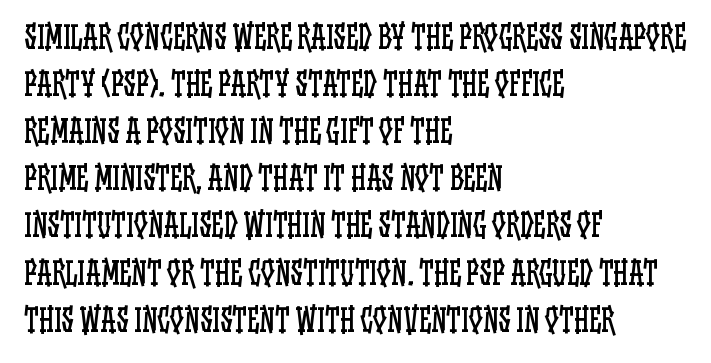
The image shows 31 px regular-weight, condensed type, upright; set left-aligned, normal line spacing (1.52x), normal letter spacing, not underlined; low stroke contrast and a large x-height.
